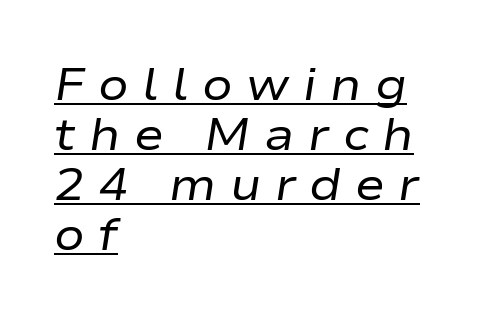
The image shows 45 px regular-weight, wide type, italic (leaning right); set left-aligned, tight line spacing (1.11x), unusually wide letter spacing (+0.3 em), underlined; low stroke contrast and a medium x-height.
